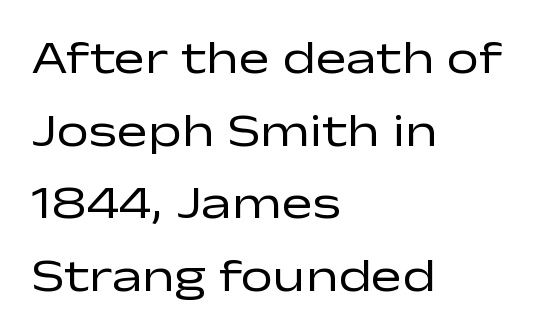
Q: Is the text bold? A: No.
Q: Is the text italic (slanted)? A: No, it is upright.
Q: Is the typeface a serif or a sans-serif typeface? A: Sans-serif.
Q: Is the text underlined? A: No.
Q: How is the paragraph aligned? A: Left-aligned.
Q: Is the spacing between letters normal or unusually wide? A: Normal.
Q: Is the spacing between lines tight, normal or loose? A: Normal.
Q: Width (condensed, normal, or wide)? A: Wide.
Q: Stroke contrast? A: Low.
Q: x-height? A: Medium.
Q: Monospaced? A: No.
